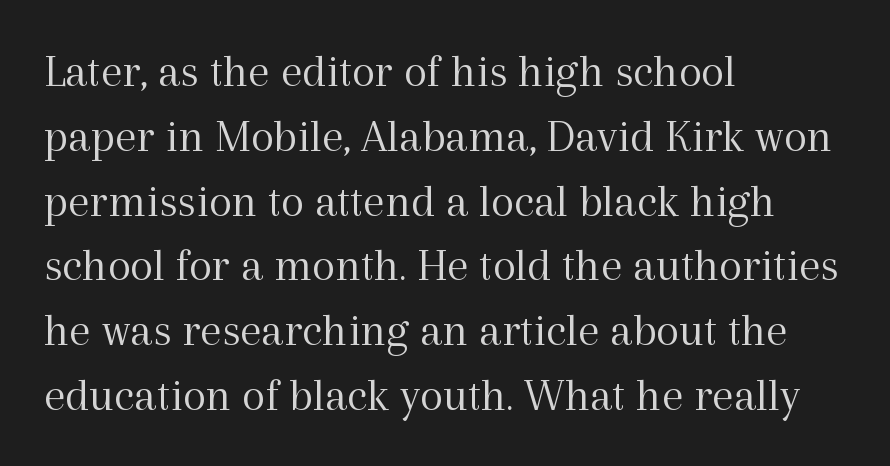
Q: Is the text bold? A: No.
Q: Is the text italic (slanted)? A: No, it is upright.
Q: Is the typeface a serif or a sans-serif typeface? A: Serif.
Q: Is the text underlined? A: No.
Q: How is the paragraph aligned? A: Left-aligned.
Q: Is the spacing between letters normal or unusually wide? A: Normal.
Q: Is the spacing between lines tight, normal or loose? A: Normal.
Q: Width (condensed, normal, or wide)? A: Normal.
Q: x-height? A: Medium.
Q: Monospaced? A: No.
